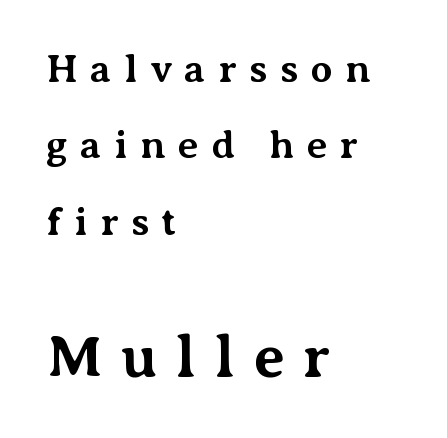
Q: Is the text bold? A: Yes.
Q: Is the text italic (slanted)? A: No, it is upright.
Q: Is the typeface a serif or a sans-serif typeface? A: Serif.
Q: Is the text underlined? A: No.
Q: How is the paragraph aligned? A: Left-aligned.
Q: Is the spacing between letters normal or unusually wide? A: Unusually wide.
Q: Is the spacing between lines tight, normal or loose? A: Loose.
Q: Which block of text is set in a larger size, the first (top) or the second (bottom)? A: The second (bottom) one.
Q: Width (condensed, normal, or wide)? A: Normal.
Q: Stroke contrast? A: Medium.
Q: x-height? A: Medium.
Q: Monospaced? A: No.
